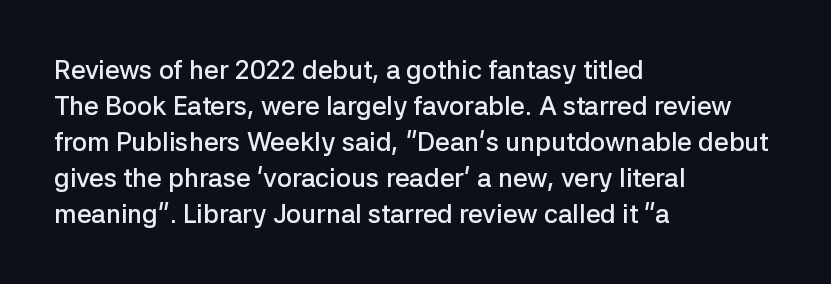
The glyphs have the mass of a demibold cut, below bold. The rendering uses a moderate line-height, typical for paragraphs. Here the glyphs are tracked normally, forming tight word shapes. The rag falls on the right side of this text block.
